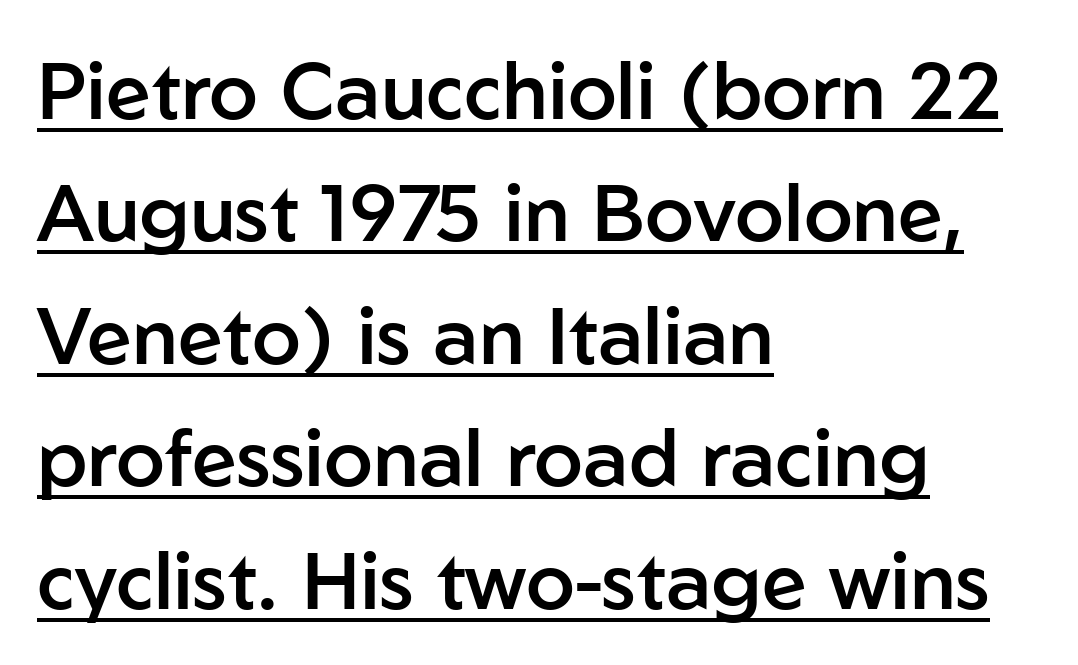
{"serif": "no", "italic": "no", "bold": "semi", "weight": "semibold", "width": "normal", "stroke_contrast": "low", "x_height": "medium", "monospaced": "no", "underline": "yes", "align": "left", "line_spacing": "normal", "line_spacing_ratio": 1.53, "letter_spacing": "normal", "letter_spacing_em": 0.0, "glyph_px": 80}
